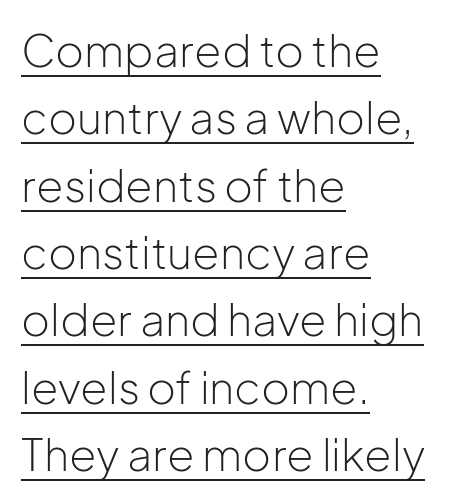
{"serif": "no", "italic": "no", "bold": "no", "weight": "light", "width": "normal", "stroke_contrast": "low", "x_height": "medium", "monospaced": "no", "underline": "yes", "align": "left", "line_spacing": "normal", "line_spacing_ratio": 1.53, "letter_spacing": "normal", "letter_spacing_em": 0.0, "glyph_px": 44}
